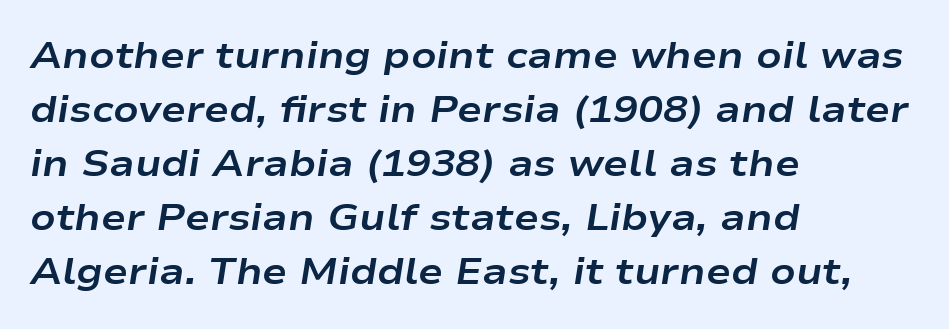
The image shows 37 px bold, wide type, italic (leaning right); set left-aligned, normal line spacing (1.46x), normal letter spacing, not underlined; low stroke contrast and a medium x-height.
